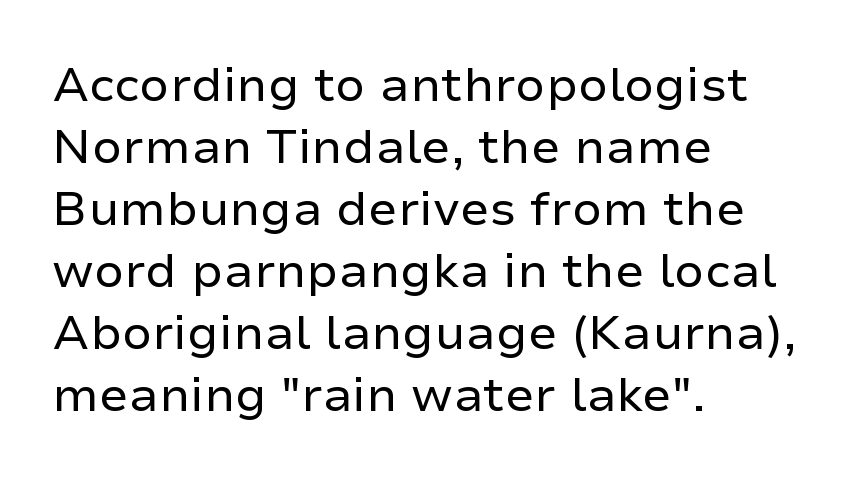
Q: Is the text bold? A: No.
Q: Is the text italic (slanted)? A: No, it is upright.
Q: Is the typeface a serif or a sans-serif typeface? A: Sans-serif.
Q: Is the text underlined? A: No.
Q: How is the paragraph aligned? A: Left-aligned.
Q: Is the spacing between letters normal or unusually wide? A: Normal.
Q: Is the spacing between lines tight, normal or loose? A: Normal.
Q: Width (condensed, normal, or wide)? A: Normal.
Q: Stroke contrast? A: Low.
Q: x-height? A: Medium.
Q: Monospaced? A: No.
